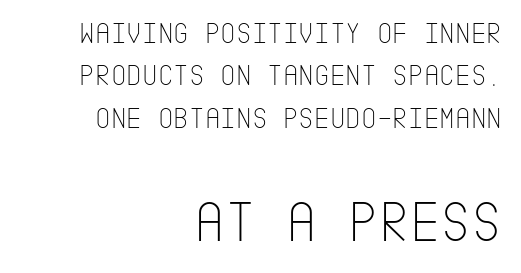
The lines sit at an ordinary, default distance from one another. Quick note: not italic, upright. Larger block? The one below; the one above is distinctly smaller. The face looks like a standard text weight, possibly lighter. Underlining? Definitely not there. The glyphs in this specimen are sans serif.
